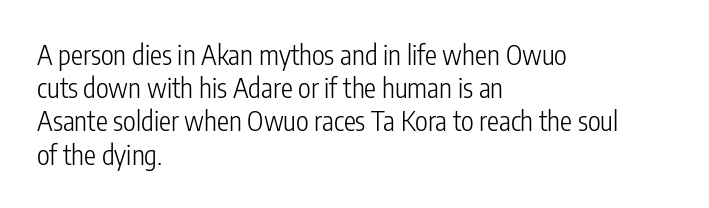
{"italic": "no", "bold": "no", "underline": "no", "align": "left", "line_spacing_ratio": 1.23, "letter_spacing": "normal", "letter_spacing_em": 0.0, "glyph_px": 27}
